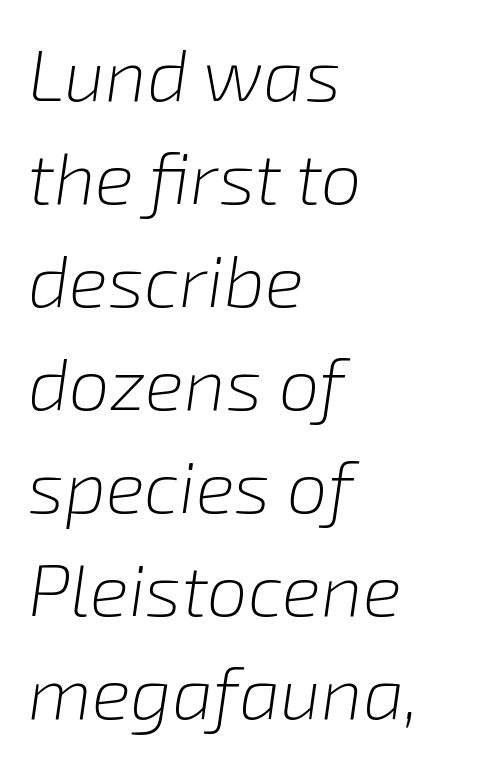
{"italic": "yes", "lean": "right", "slant_degrees": 8, "bold": "no", "weight": "light", "width": "normal", "stroke_contrast": "low", "x_height": "medium", "monospaced": "no", "underline": "no", "align": "left", "line_spacing": "normal", "line_spacing_ratio": 1.41, "letter_spacing": "normal", "letter_spacing_em": 0.0, "glyph_px": 73}
